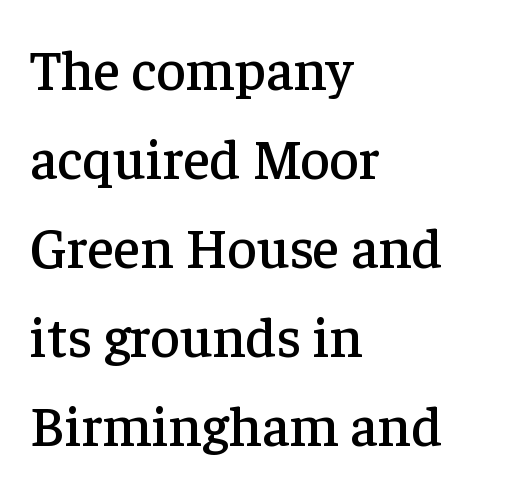
Q: Is the text italic (slanted)? A: No, it is upright.
Q: Is the typeface a serif or a sans-serif typeface? A: Serif.
Q: Is the text underlined? A: No.
Q: How is the paragraph aligned? A: Left-aligned.
Q: Is the spacing between letters normal or unusually wide? A: Normal.
Q: Is the spacing between lines tight, normal or loose? A: Normal.
Q: Width (condensed, normal, or wide)? A: Normal.
Q: Stroke contrast? A: Low.
Q: x-height? A: Medium.
Q: Monospaced? A: No.
